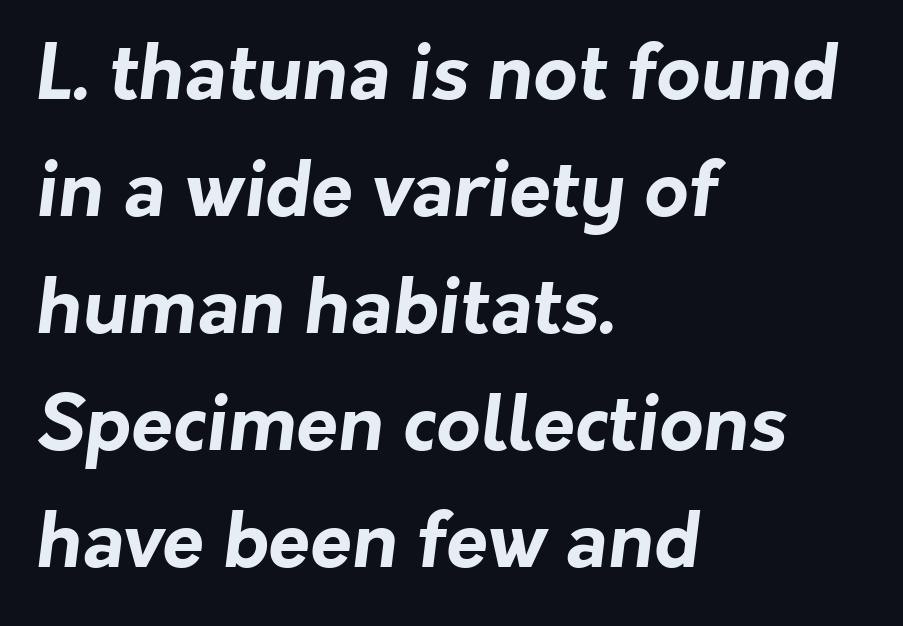
The image shows 76 px bold sans-serif type; set left-aligned, normal line spacing (1.54x), normal letter spacing, not underlined; low stroke contrast and a medium x-height.
